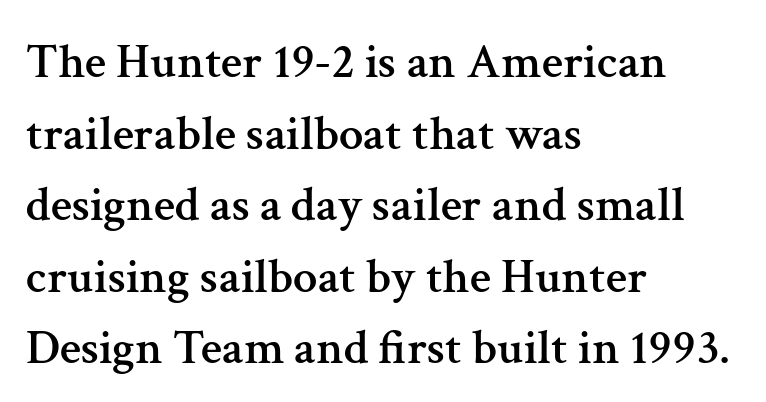
The rendering uses natural spacing where letterforms have individual widths. A serif font was chosen for this passage. Lines of text with bare space underneath. Reading down the column, the eye jumps a familiar distance to each next line. Line starts are locked; line ends wander.
